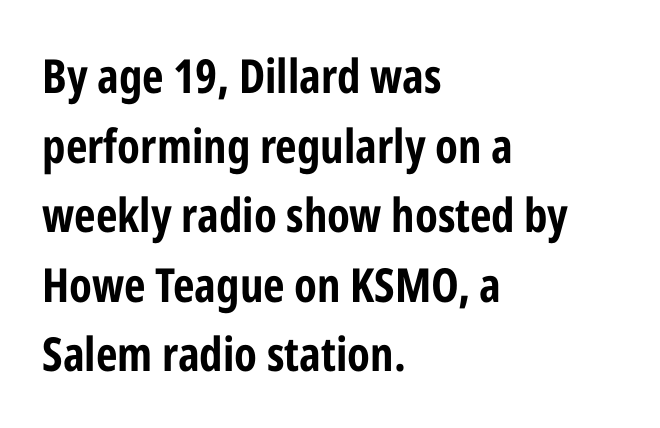
The image shows 47 px bold, condensed sans-serif type, upright; set left-aligned, normal line spacing (1.48x), normal letter spacing, not underlined; low stroke contrast and a medium x-height.
